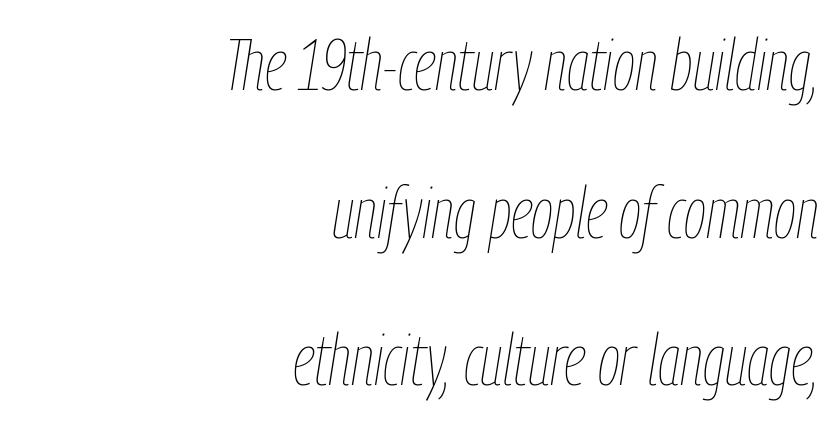
{"italic": "yes", "lean": "right", "slant_degrees": 9, "bold": "no", "weight": "thin", "width": "condensed", "stroke_contrast": "low", "x_height": "medium", "monospaced": "no", "underline": "no", "align": "right", "line_spacing": "loose", "line_spacing_ratio": 2.05, "letter_spacing": "normal", "letter_spacing_em": 0.0, "glyph_px": 72}
